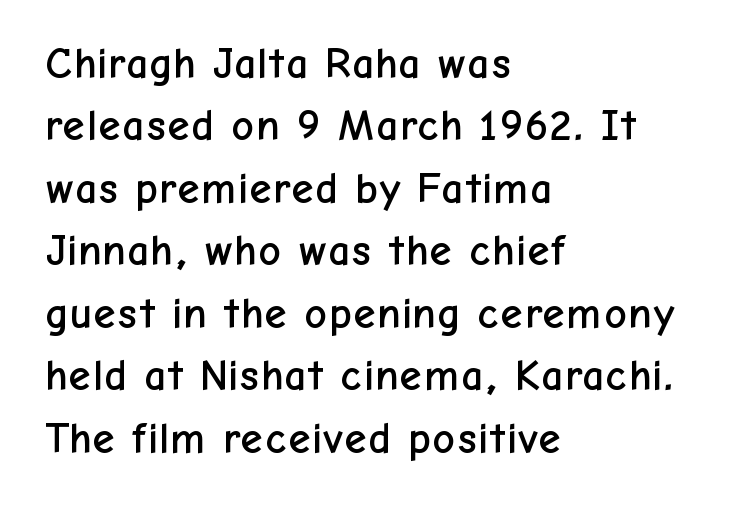
Line beginnings align vertically; line endings do not. You could call the tracking neutral — neither tight nor loose. The lines sit at an ordinary, default distance from one another. Each row of text sits above clean, open space.
